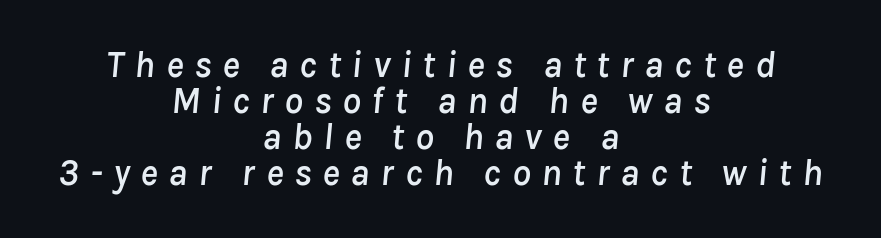
{"italic": "yes", "lean": "right", "slant_degrees": 8, "width": "normal", "stroke_contrast": "low", "x_height": "medium", "monospaced": "no", "underline": "no", "align": "center", "line_spacing": "tight", "line_spacing_ratio": 0.97, "letter_spacing": "wide", "letter_spacing_em": 0.29, "glyph_px": 37}
